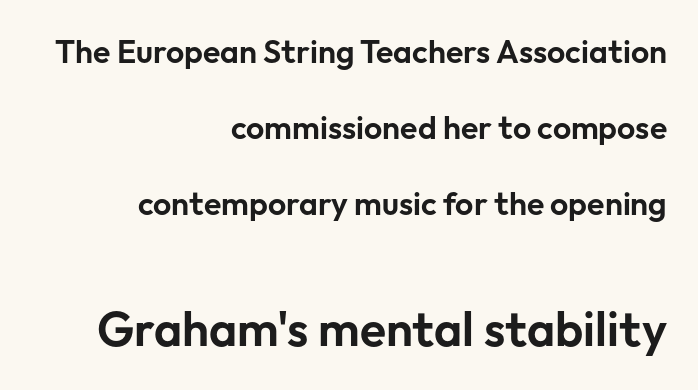
{"serif": "no", "italic": "no", "width": "normal", "stroke_contrast": "low", "x_height": "medium", "monospaced": "no", "underline": "no", "align": "right", "line_spacing": "loose", "line_spacing_ratio": 2.38, "letter_spacing": "normal", "letter_spacing_em": 0.0, "larger_block": "second", "size_ratio": 1.5, "glyph_px": 48}
